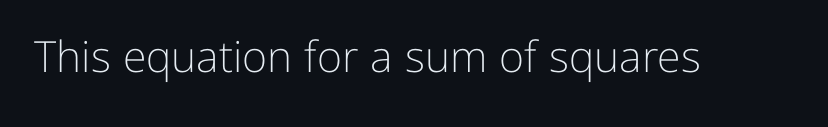
The lettering holds an erect, upright posture throughout. Summary of weight: not heavy and not bold. What stands out about the letter spacing? Nothing — it is the standard amount. The space beneath each line is pristine and unruled.
